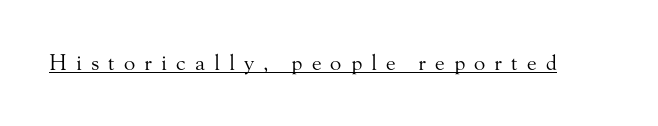
Q: Is the text bold? A: No.
Q: Is the text italic (slanted)? A: No, it is upright.
Q: Is the text underlined? A: Yes.
Q: Is the spacing between letters normal or unusually wide? A: Unusually wide.
